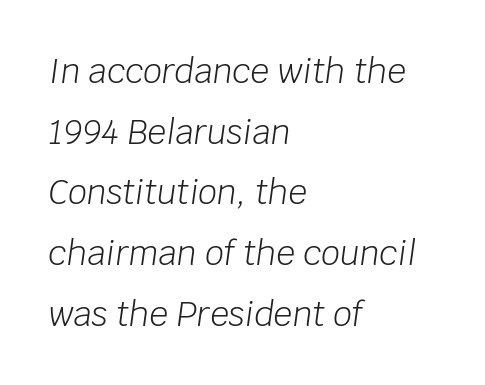
Think of a printed novel: that variable character pitch is what you see here. These lines were composed using italics. Check the space under the baseline: it is left empty. Casual observation: everything's shoved over to the left.
